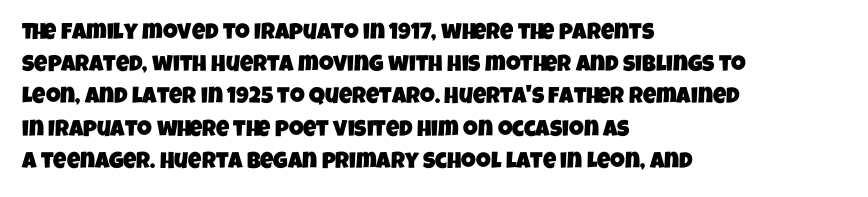
Q: Is the text underlined? A: No.
Q: How is the paragraph aligned? A: Left-aligned.
Q: Is the spacing between letters normal or unusually wide? A: Normal.
Q: Is the spacing between lines tight, normal or loose? A: Normal.
